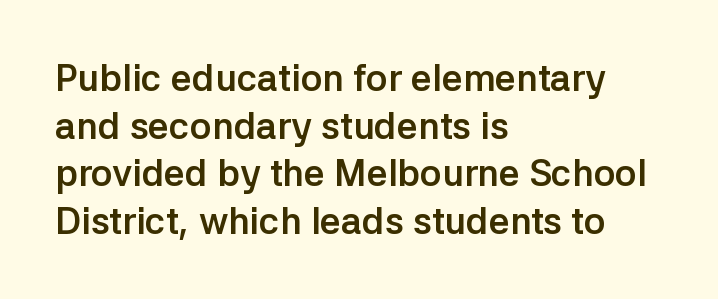
Q: Is the text bold? A: Yes.
Q: Is the text italic (slanted)? A: No, it is upright.
Q: Is the typeface a serif or a sans-serif typeface? A: Sans-serif.
Q: Is the text underlined? A: No.
Q: How is the paragraph aligned? A: Left-aligned.
Q: Is the spacing between letters normal or unusually wide? A: Normal.
Q: Is the spacing between lines tight, normal or loose? A: Normal.
Q: Width (condensed, normal, or wide)? A: Normal.
Q: Stroke contrast? A: Low.
Q: x-height? A: Medium.
Q: Monospaced? A: No.
